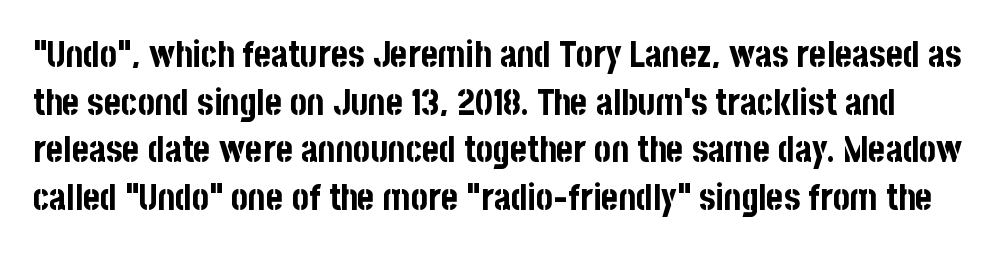
{"serif": "no", "italic": "no", "bold": "yes", "weight": "bold", "width": "condensed", "stroke_contrast": "low", "x_height": "large", "monospaced": "no", "underline": "no", "line_spacing": "normal", "line_spacing_ratio": 1.32, "letter_spacing": "normal", "letter_spacing_em": 0.0, "glyph_px": 36}
